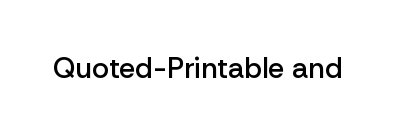
The image shows 29 px semibold sans-serif type, upright; set normal letter spacing, not underlined; low stroke contrast and a medium x-height.
